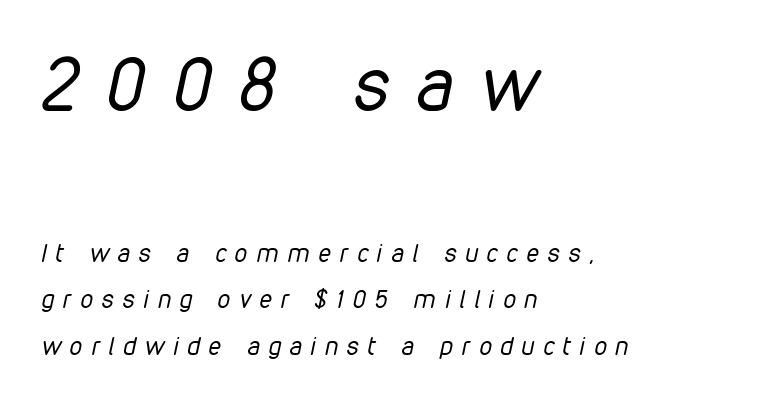
{"italic": "yes", "lean": "right", "slant_degrees": 12, "bold": "no", "weight": "regular", "width": "condensed", "stroke_contrast": "low", "x_height": "medium", "monospaced": "no", "underline": "no", "align": "left", "line_spacing_ratio": 1.86, "letter_spacing": "wide", "letter_spacing_em": 0.36, "larger_block": "first", "size_ratio": 2.96, "glyph_px": 74}
